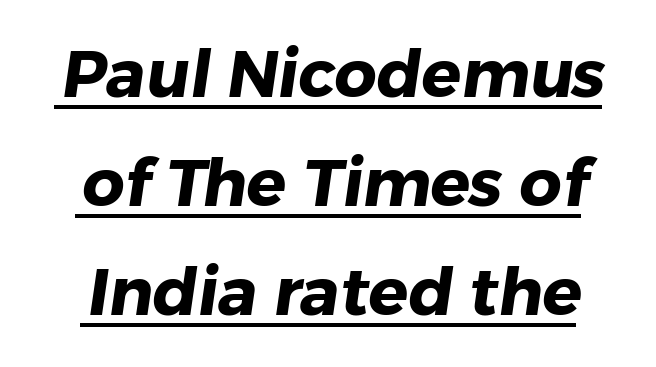
Q: Is the text bold? A: Yes.
Q: Is the typeface a serif or a sans-serif typeface? A: Sans-serif.
Q: Is the text underlined? A: Yes.
Q: Is the spacing between letters normal or unusually wide? A: Normal.
Q: Is the spacing between lines tight, normal or loose? A: Normal.
Q: Width (condensed, normal, or wide)? A: Normal.
Q: Stroke contrast? A: Low.
Q: x-height? A: Medium.
Q: Monospaced? A: No.
